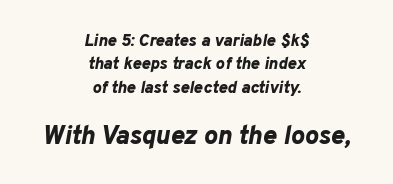
The gaps between neighbouring characters are ordinary and unremarkable. One-word summary of the alignment: center. Weight check: bold — yes, fully. Just letters on the line, the space beneath them empty. Rendered with sloped, italic letterforms.
